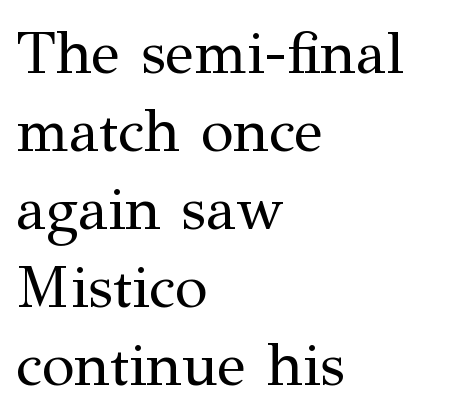
The image shows 60 px regular-weight serif type, upright; set left-aligned, normal line spacing (1.3x), normal letter spacing, not underlined; medium stroke contrast and a medium x-height.
